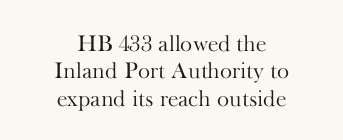
{"italic": "no", "bold": "no", "underline": "no", "align": "center", "line_spacing_ratio": 1.19, "letter_spacing": "normal", "letter_spacing_em": 0.0, "glyph_px": 23}
